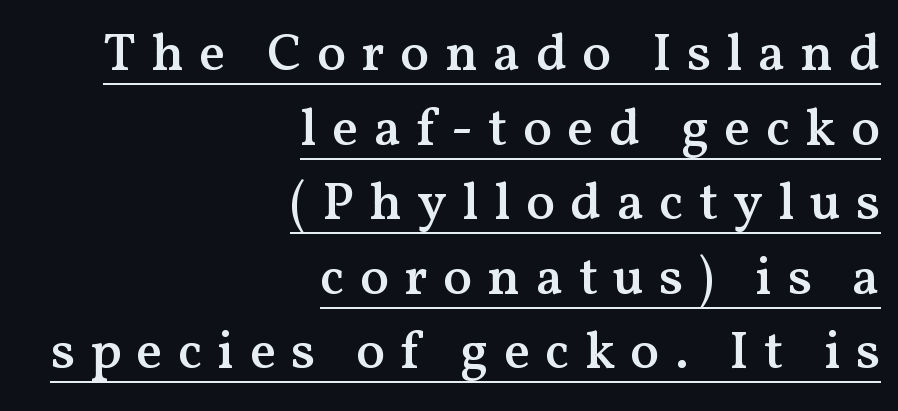
This is roman type, the default non-slanted kind. Each glyph is drawn with semibold strokes, heavier than normal yet not fully bold. This is underlined copy, the kind a proofreader might mark for attention. Note the varied advance widths — an 'i' is clearly narrower than an 'm'.
